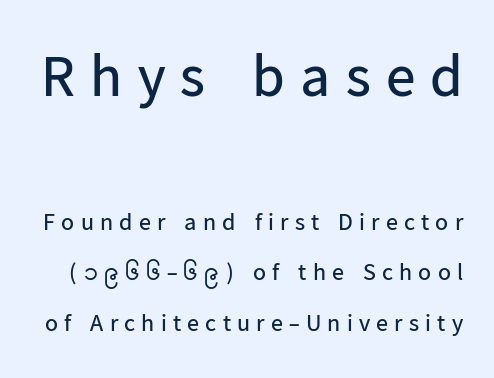
{"serif": "no", "italic": "no", "bold": "no", "weight": "regular", "width": "normal", "stroke_contrast": "low", "x_height": "medium", "monospaced": "no", "underline": "no", "line_spacing": "loose", "line_spacing_ratio": 2.11, "letter_spacing": "wide", "letter_spacing_em": 0.26, "larger_block": "first", "size_ratio": 2.46, "glyph_px": 59}
